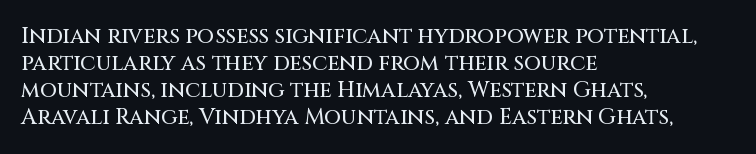
{"italic": "no", "underline": "no", "align": "left", "line_spacing_ratio": 1.22, "letter_spacing": "normal", "letter_spacing_em": 0.0, "glyph_px": 22}
